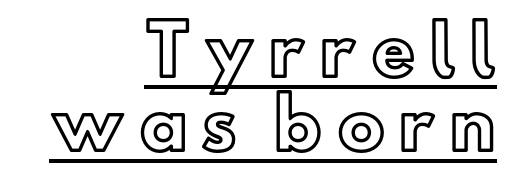
Q: Is the text italic (slanted)? A: No, it is upright.
Q: Is the text underlined? A: Yes.
Q: How is the paragraph aligned? A: Right-aligned.
Q: Is the spacing between letters normal or unusually wide? A: Unusually wide.
Q: Is the spacing between lines tight, normal or loose? A: Tight.
Q: Width (condensed, normal, or wide)? A: Normal.
Q: x-height? A: Small.
Q: Monospaced? A: No.
